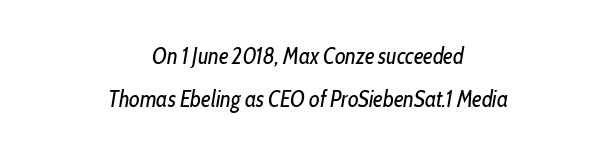
{"italic": "yes", "lean": "right", "slant_degrees": 10, "bold": "no", "underline": "no", "align": "center", "line_spacing_ratio": 1.85, "letter_spacing": "normal", "letter_spacing_em": 0.0, "glyph_px": 23}
